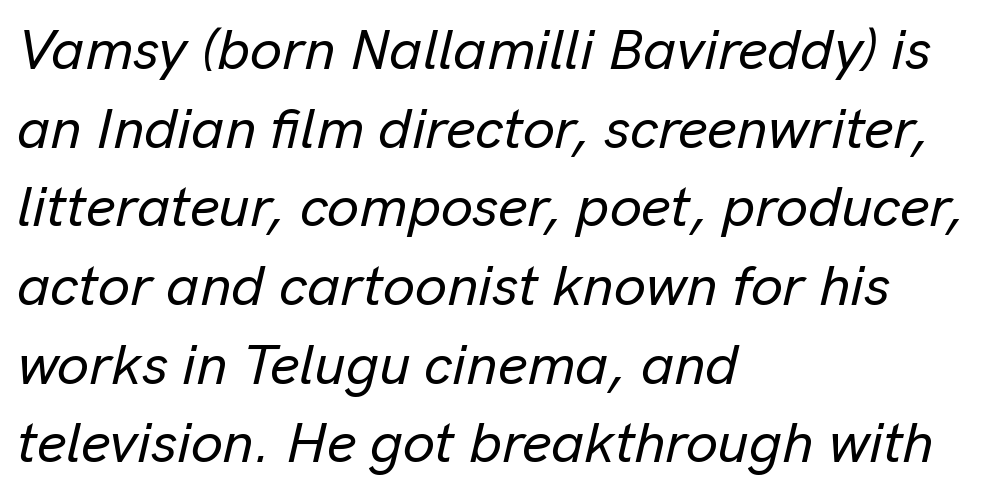
Q: Is the text italic (slanted)? A: Yes, it leans right by about 13 degrees.
Q: Is the text underlined? A: No.
Q: How is the paragraph aligned? A: Left-aligned.
Q: Is the spacing between letters normal or unusually wide? A: Normal.
Q: Is the spacing between lines tight, normal or loose? A: Normal.
Q: Width (condensed, normal, or wide)? A: Normal.
Q: Stroke contrast? A: Low.
Q: x-height? A: Medium.
Q: Monospaced? A: No.
